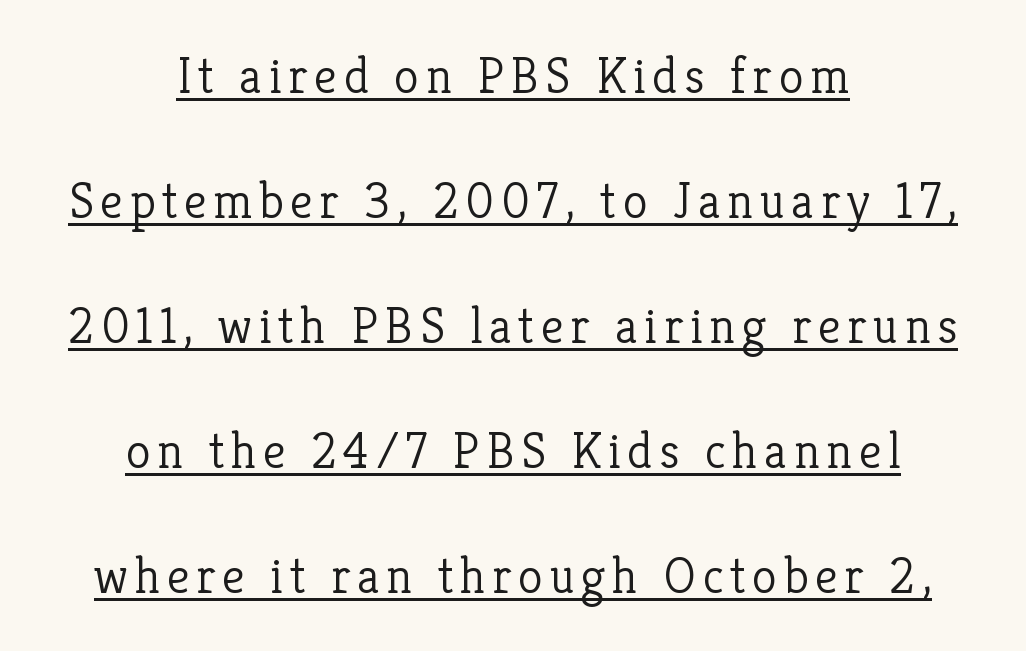
{"serif": "yes", "italic": "no", "bold": "no", "weight": "light", "width": "normal", "stroke_contrast": "low", "x_height": "medium", "monospaced": "no", "underline": "yes", "align": "center", "line_spacing": "loose", "line_spacing_ratio": 2.45, "glyph_px": 51}
